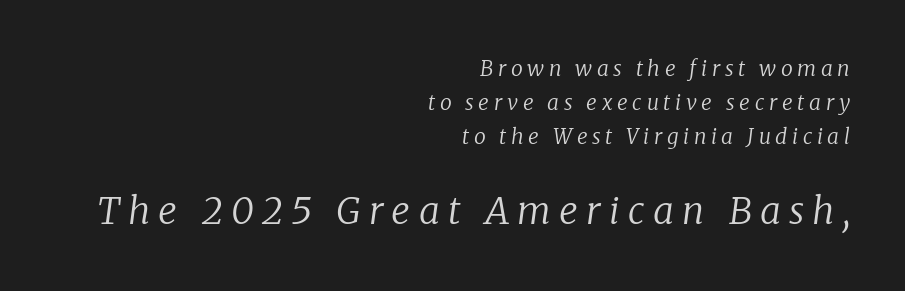
Q: Is the text bold? A: No.
Q: Is the text italic (slanted)? A: Yes, it leans right by about 8 degrees.
Q: Is the typeface a serif or a sans-serif typeface? A: Serif.
Q: Is the text underlined? A: No.
Q: How is the paragraph aligned? A: Right-aligned.
Q: Is the spacing between letters normal or unusually wide? A: Unusually wide.
Q: Is the spacing between lines tight, normal or loose? A: Normal.
Q: Which block of text is set in a larger size, the first (top) or the second (bottom)? A: The second (bottom) one.
Q: Width (condensed, normal, or wide)? A: Normal.
Q: Stroke contrast? A: Low.
Q: x-height? A: Medium.
Q: Monospaced? A: No.
